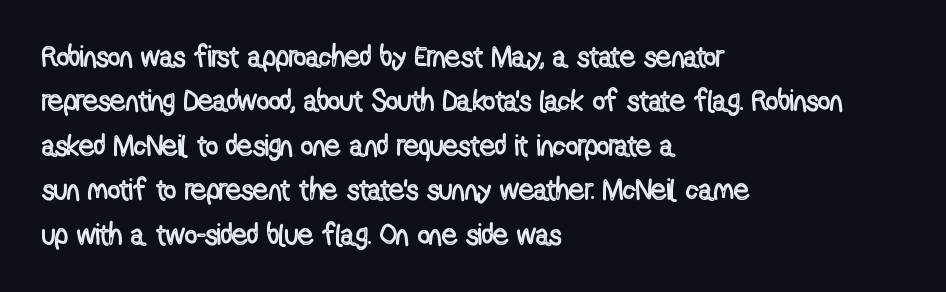
The letters advance in unequal steps, a hallmark of proportional type. The specimen reads as upright at a glance. Whoever set this chose a conventional vertical rhythm. A clean baseline with only descenders dipping below it. There is no visible air inserted between adjacent glyphs. The text block is weighted toward the left margin, trailing off unevenly rightward.
